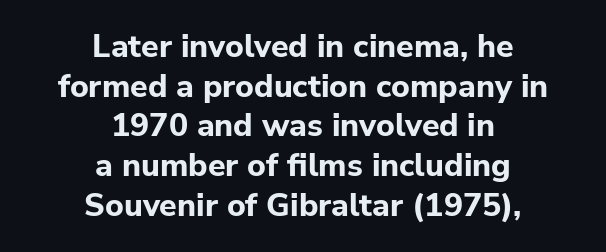
Q: Is the text bold? A: Yes.
Q: Is the text italic (slanted)? A: No, it is upright.
Q: Is the typeface a serif or a sans-serif typeface? A: Sans-serif.
Q: Is the text underlined? A: No.
Q: How is the paragraph aligned? A: Centered.
Q: Is the spacing between letters normal or unusually wide? A: Normal.
Q: Width (condensed, normal, or wide)? A: Normal.
Q: Stroke contrast? A: Low.
Q: x-height? A: Medium.
Q: Monospaced? A: No.
